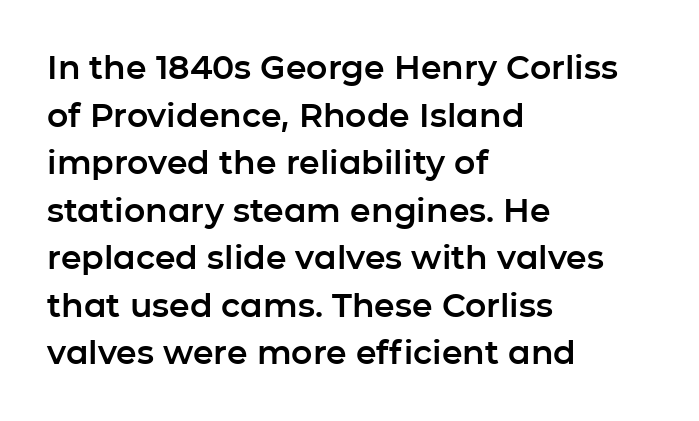
The image shows 33 px sans-serif type, upright; set left-aligned, normal line spacing (1.44x), normal letter spacing, not underlined; low stroke contrast and a medium x-height.
